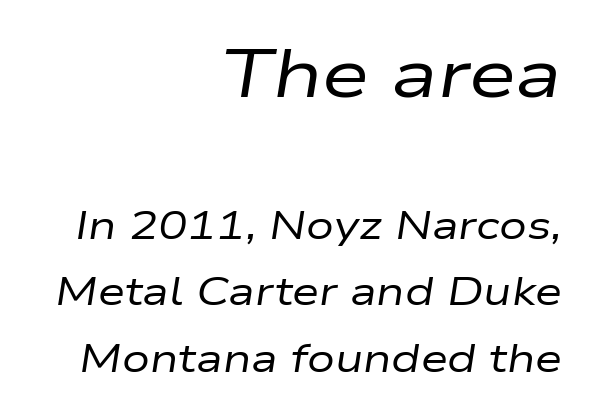
{"italic": "yes", "lean": "right", "slant_degrees": 9, "bold": "no", "weight": "regular", "width": "wide", "stroke_contrast": "low", "x_height": "medium", "monospaced": "no", "underline": "no", "align": "right", "line_spacing_ratio": 1.71, "letter_spacing": "normal", "letter_spacing_em": 0.0, "larger_block": "first", "size_ratio": 1.74, "glyph_px": 68}
